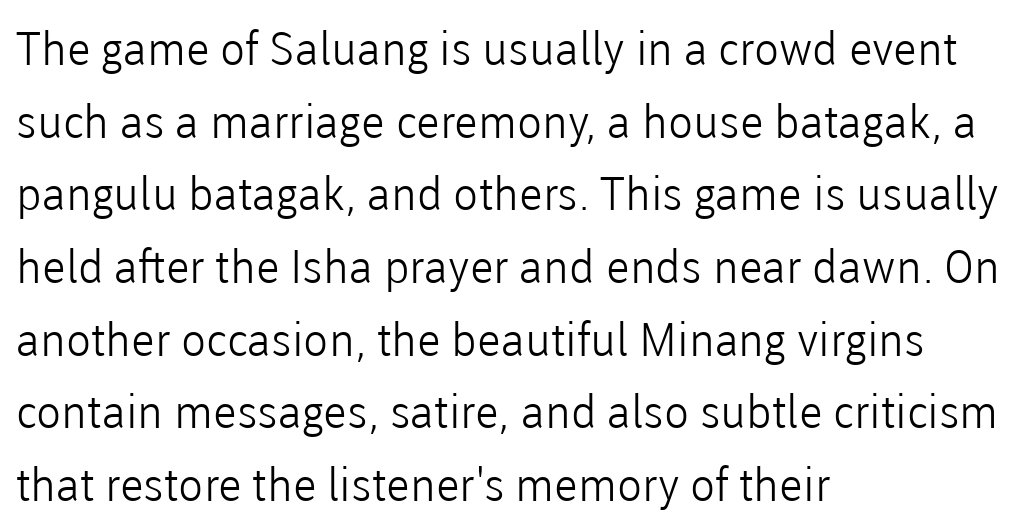
Regular leading. Left-aligned paragraph, ragged on the right. Between one letter and the next there's only the usual sliver of space. This is roman type, the default non-slanted kind.
